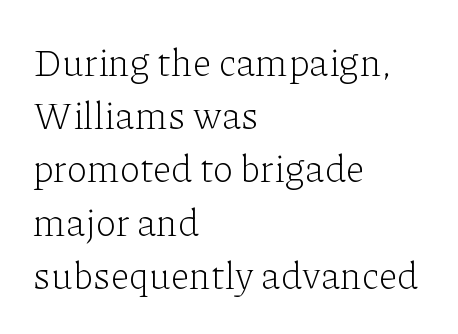
The paragraph shown leans on its left margin. Decoration check: the copy has no underline. Default kerning and tracking; the words read as compact shapes. Each letter's strokes conclude with small projecting serifs.
